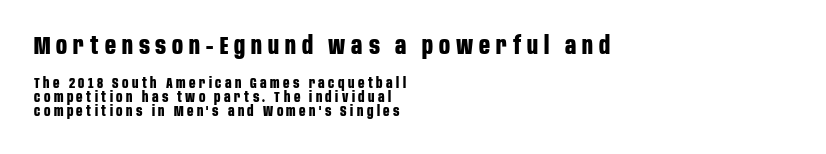
{"italic": "no", "bold": "yes", "underline": "no", "align": "left", "line_spacing": "tight", "line_spacing_ratio": 0.97, "letter_spacing": "wide", "letter_spacing_em": 0.25, "larger_block": "first", "size_ratio": 1.71, "glyph_px": 24}
